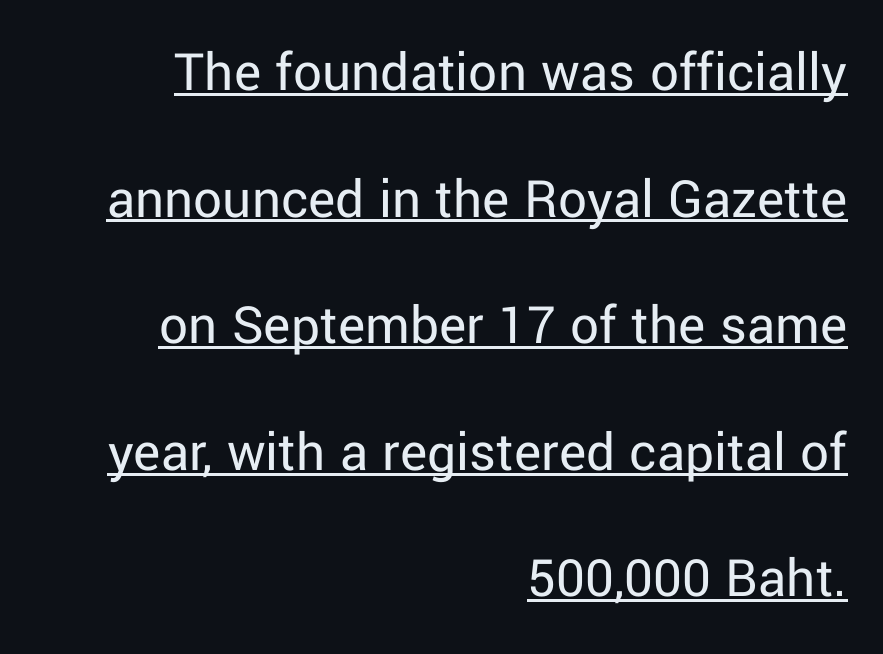
The image shows 57 px regular-weight sans-serif type, upright; set right-aligned, loose line spacing (2.22x), normal letter spacing, underlined; low stroke contrast and a medium x-height.
